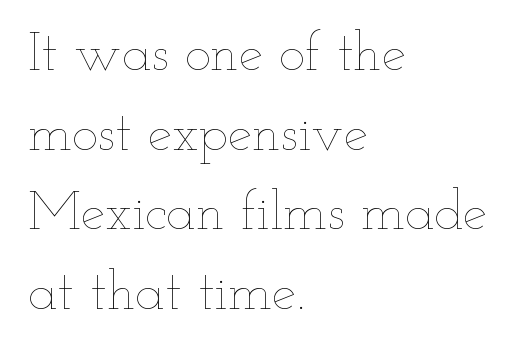
{"italic": "no", "bold": "no", "weight": "thin", "width": "wide", "stroke_contrast": "low", "x_height": "small", "monospaced": "no", "underline": "no", "align": "left", "line_spacing": "normal", "line_spacing_ratio": 1.45, "letter_spacing": "normal", "letter_spacing_em": 0.0, "glyph_px": 55}
